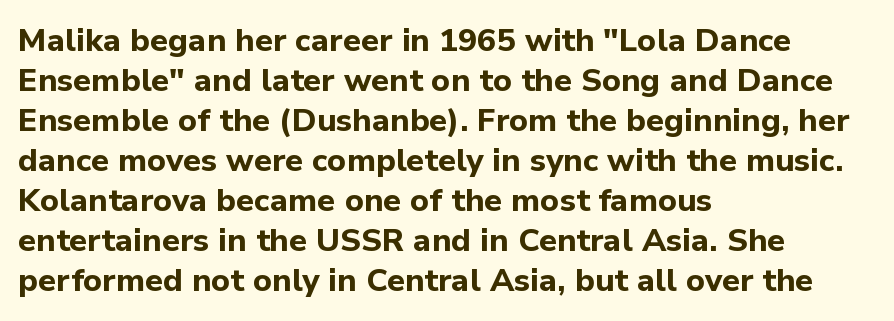
Each line starts at the same left margin while the right side varies. The letters are bold, with thick, heavy strokes. A bare baseline throughout the passage. The tracking reads as untouched default to a designer's eye.
